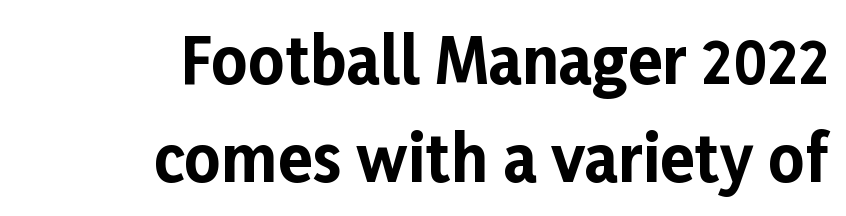
Honestly, the letter spacing is just normal — you wouldn't notice it. Spacing verdict: proportional, widths tailored to each character. Notice how the stems are strictly vertical — no italics here. Glance below the letters and you will spot only blank space.
